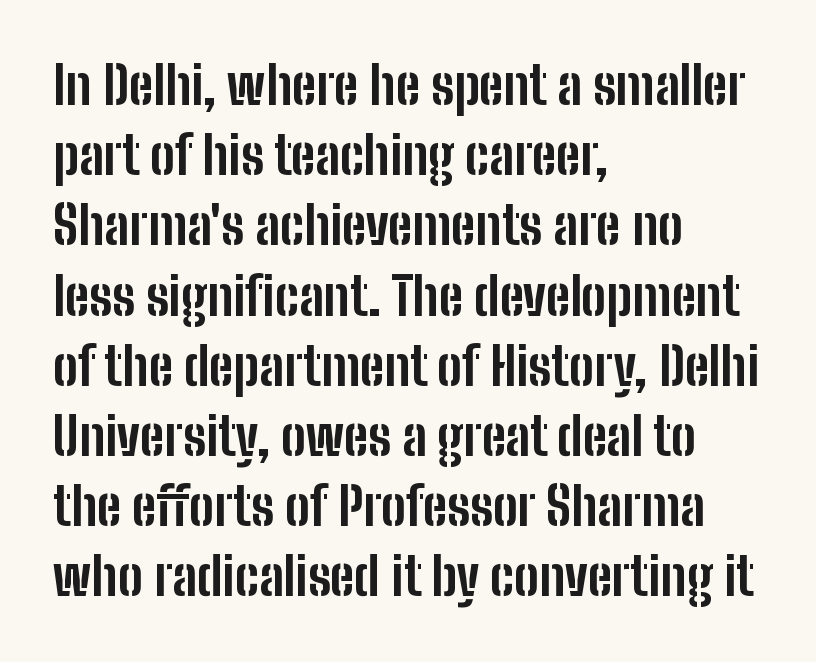
{"serif": "no", "italic": "no", "bold": "yes", "weight": "bold", "width": "condensed", "stroke_contrast": "low", "x_height": "medium", "monospaced": "no", "underline": "no", "align": "left", "line_spacing": "normal", "line_spacing_ratio": 1.35, "letter_spacing": "normal", "letter_spacing_em": 0.0, "glyph_px": 52}
